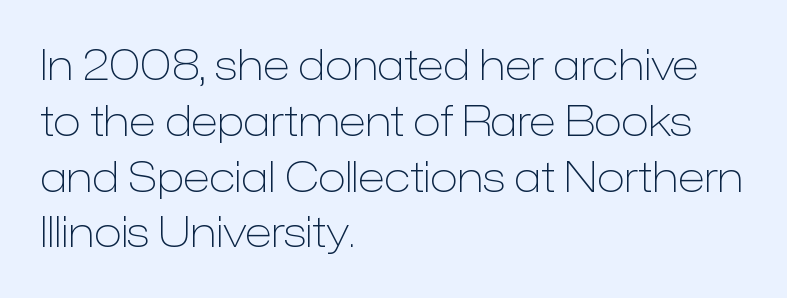
Q: Is the text bold? A: No.
Q: Is the text italic (slanted)? A: No, it is upright.
Q: Is the typeface a serif or a sans-serif typeface? A: Sans-serif.
Q: Is the text underlined? A: No.
Q: How is the paragraph aligned? A: Left-aligned.
Q: Is the spacing between letters normal or unusually wide? A: Normal.
Q: Is the spacing between lines tight, normal or loose? A: Normal.
Q: Width (condensed, normal, or wide)? A: Normal.
Q: Stroke contrast? A: Low.
Q: x-height? A: Medium.
Q: Monospaced? A: No.
